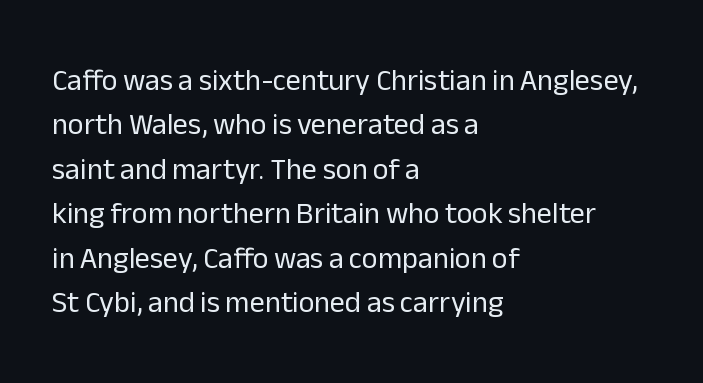
{"serif": "no", "italic": "no", "bold": "no", "weight": "regular", "width": "normal", "stroke_contrast": "low", "x_height": "medium", "monospaced": "no", "underline": "no", "align": "left", "line_spacing": "normal", "line_spacing_ratio": 1.48, "letter_spacing": "normal", "letter_spacing_em": 0.0, "glyph_px": 30}
